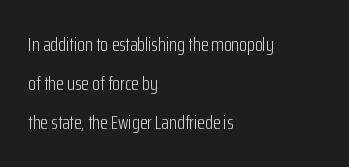
Q: Is the text bold? A: No.
Q: Is the text italic (slanted)? A: No, it is upright.
Q: Is the text underlined? A: No.
Q: How is the paragraph aligned? A: Left-aligned.
Q: Is the spacing between letters normal or unusually wide? A: Normal.
Q: Is the spacing between lines tight, normal or loose? A: Loose.
